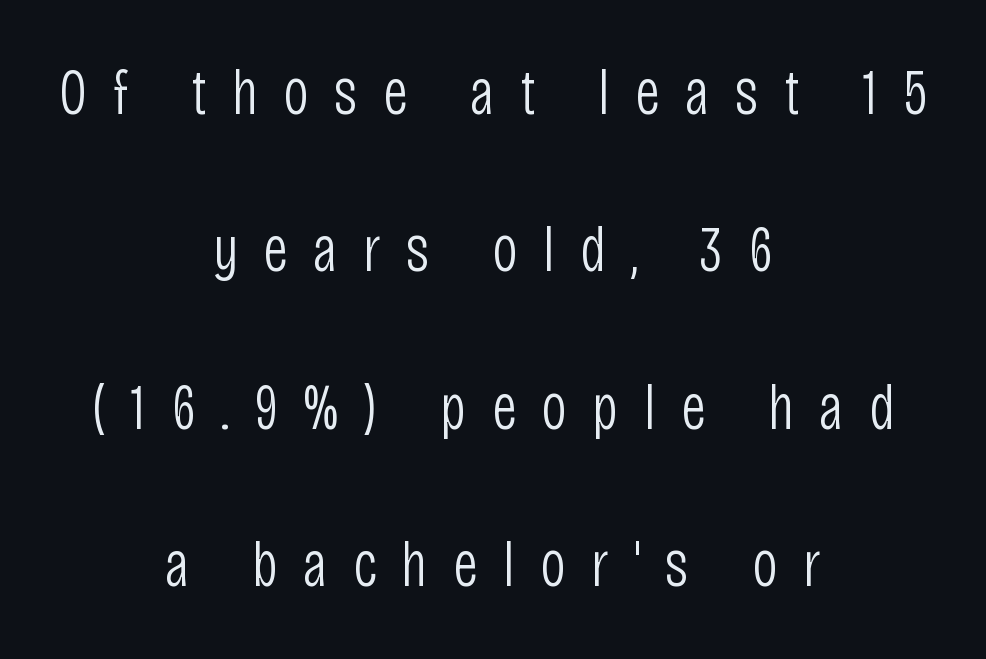
Q: Is the text bold? A: No.
Q: Is the text italic (slanted)? A: No, it is upright.
Q: Is the typeface a serif or a sans-serif typeface? A: Sans-serif.
Q: Is the text underlined? A: No.
Q: How is the paragraph aligned? A: Centered.
Q: Is the spacing between letters normal or unusually wide? A: Unusually wide.
Q: Is the spacing between lines tight, normal or loose? A: Loose.
Q: Width (condensed, normal, or wide)? A: Condensed.
Q: Stroke contrast? A: Low.
Q: x-height? A: Large.
Q: Monospaced? A: No.
